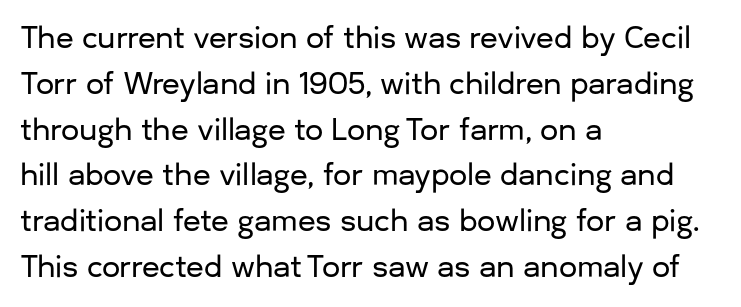
Typographically, this falls in the sans-serif category. Nobody touched the tracking dial on this one. These lines are set flush left with a ragged right edge. The specimen omits any rule beneath the text block's lines.
